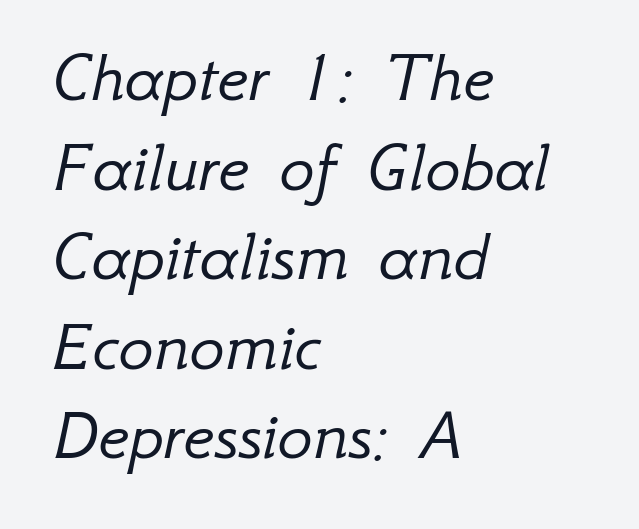
{"italic": "yes", "lean": "right", "slant_degrees": 12, "bold": "no", "weight": "light", "width": "normal", "stroke_contrast": "low", "x_height": "small", "monospaced": "no", "underline": "no", "align": "left", "line_spacing_ratio": 1.21, "letter_spacing": "normal", "letter_spacing_em": 0.0, "glyph_px": 74}
